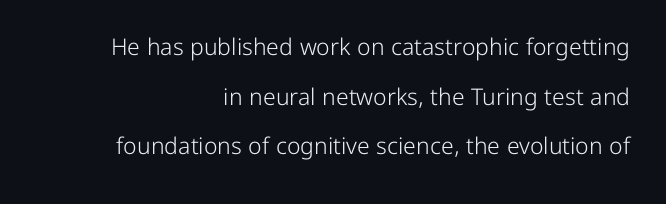
Q: Is the text bold? A: No.
Q: Is the text italic (slanted)? A: No, it is upright.
Q: Is the text underlined? A: No.
Q: How is the paragraph aligned? A: Right-aligned.
Q: Is the spacing between letters normal or unusually wide? A: Normal.
Q: Is the spacing between lines tight, normal or loose? A: Loose.
